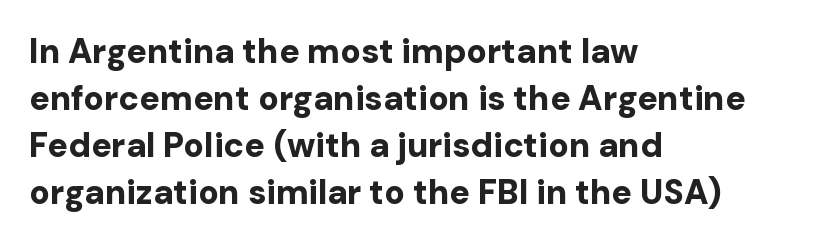
Q: Is the text bold? A: Yes.
Q: Is the text italic (slanted)? A: No, it is upright.
Q: Is the typeface a serif or a sans-serif typeface? A: Sans-serif.
Q: Is the text underlined? A: No.
Q: How is the paragraph aligned? A: Left-aligned.
Q: Is the spacing between letters normal or unusually wide? A: Normal.
Q: Is the spacing between lines tight, normal or loose? A: Normal.
Q: Width (condensed, normal, or wide)? A: Normal.
Q: Stroke contrast? A: Low.
Q: x-height? A: Medium.
Q: Monospaced? A: No.
